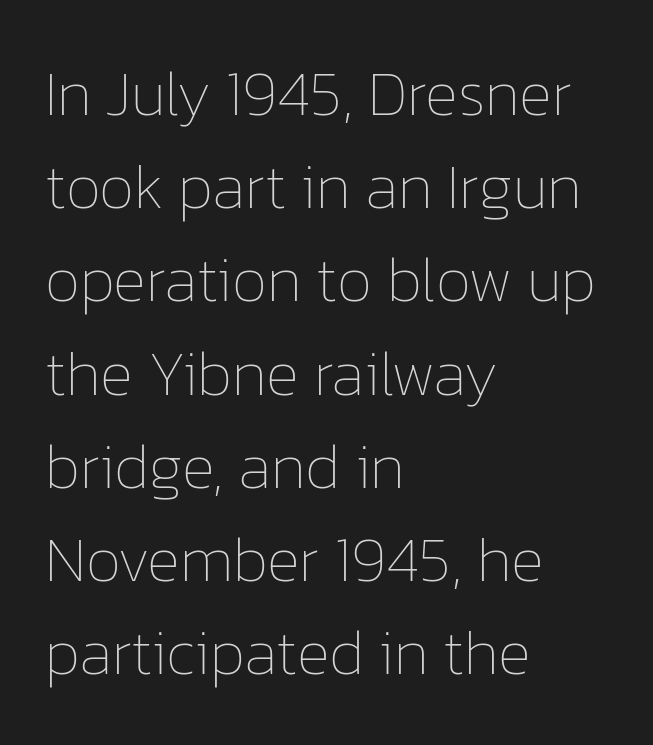
{"italic": "no", "bold": "no", "weight": "thin", "width": "normal", "stroke_contrast": "low", "x_height": "medium", "monospaced": "no", "underline": "no", "align": "left", "line_spacing": "normal", "line_spacing_ratio": 1.48, "letter_spacing": "normal", "letter_spacing_em": 0.0, "glyph_px": 63}
